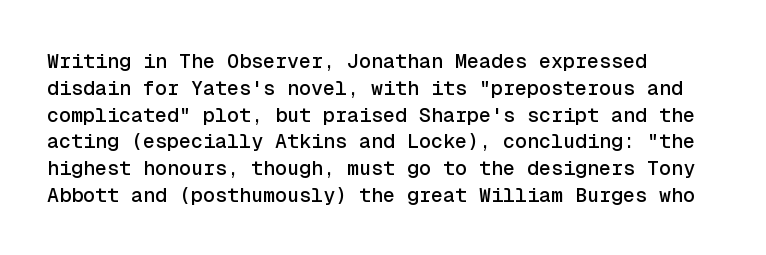
The image shows 20 px text type, upright; set left-aligned, normal line spacing (1.34x), normal letter spacing, not underlined.
